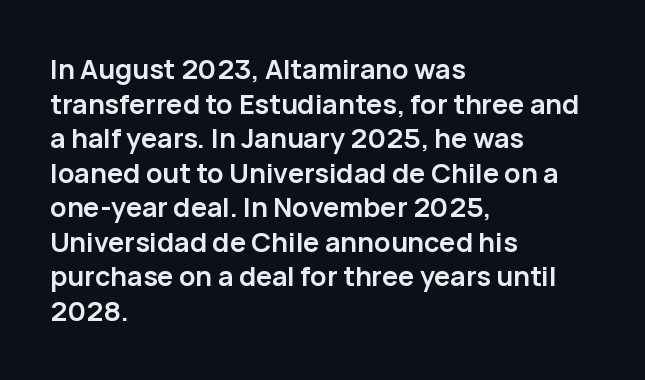
Q: Is the text bold? A: Yes.
Q: Is the text italic (slanted)? A: No, it is upright.
Q: Is the text underlined? A: No.
Q: How is the paragraph aligned? A: Left-aligned.
Q: Is the spacing between letters normal or unusually wide? A: Normal.
Q: Is the spacing between lines tight, normal or loose? A: Normal.
